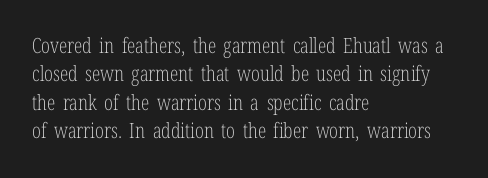
Q: Is the text bold? A: No.
Q: Is the text italic (slanted)? A: No, it is upright.
Q: Is the text underlined? A: No.
Q: How is the paragraph aligned? A: Left-aligned.
Q: Is the spacing between letters normal or unusually wide? A: Normal.
Q: Is the spacing between lines tight, normal or loose? A: Normal.
